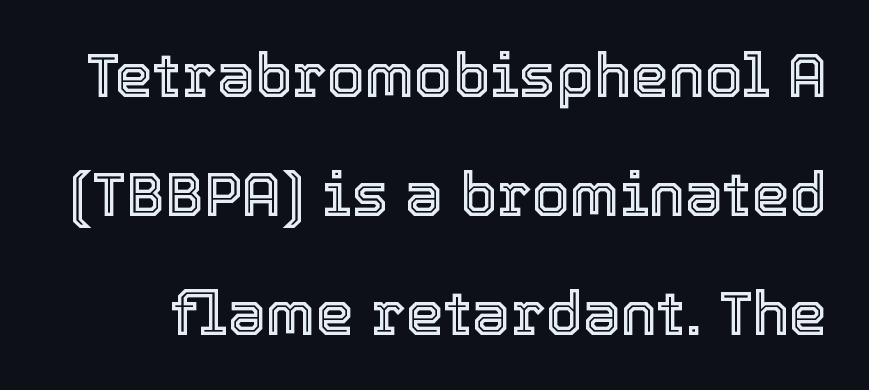
The image shows 61 px text type, upright; set loose line spacing (1.95x), normal letter spacing, not underlined; a medium x-height.
